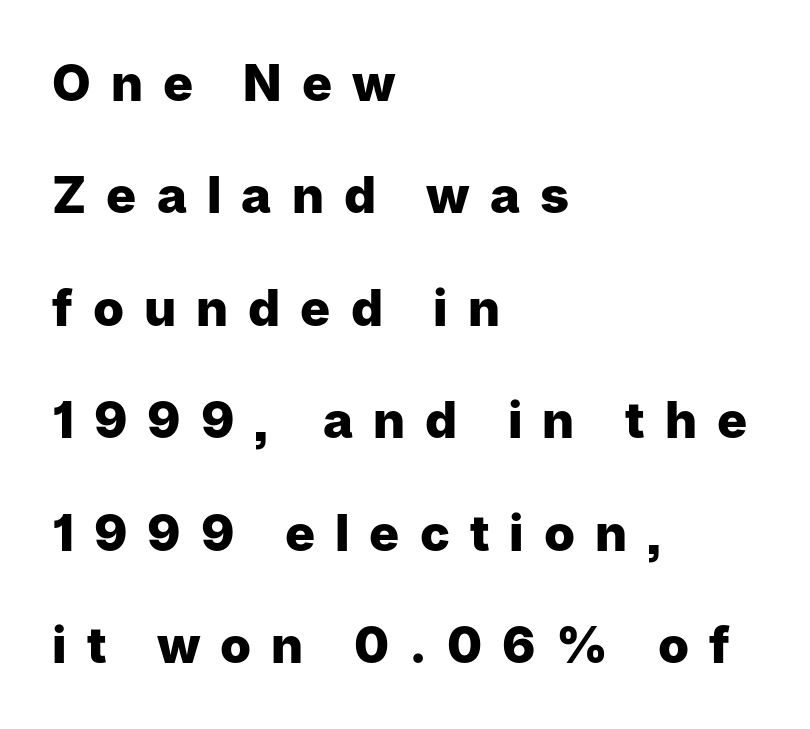
{"serif": "no", "italic": "no", "bold": "yes", "weight": "heavy", "width": "normal", "stroke_contrast": "low", "x_height": "medium", "monospaced": "no", "underline": "no", "align": "left", "line_spacing": "loose", "line_spacing_ratio": 2.25, "letter_spacing": "wide", "letter_spacing_em": 0.4, "glyph_px": 50}
